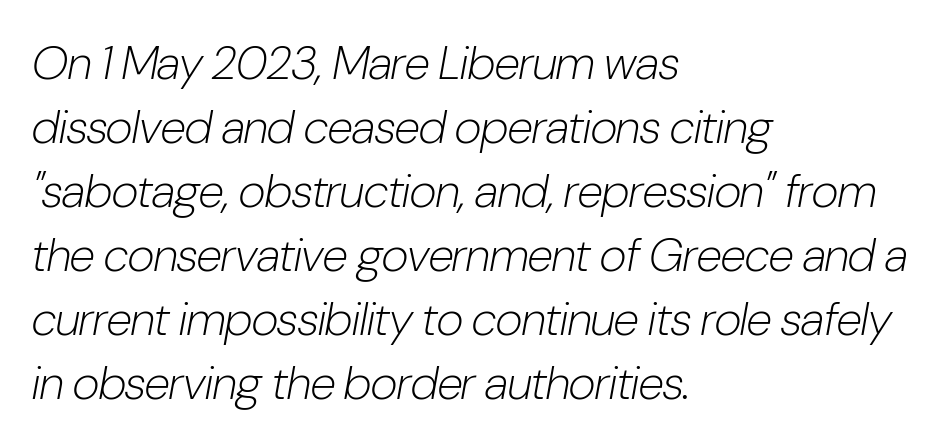
Q: Is the text bold? A: No.
Q: Is the text italic (slanted)? A: Yes, it leans right by about 10 degrees.
Q: Is the text underlined? A: No.
Q: How is the paragraph aligned? A: Left-aligned.
Q: Is the spacing between letters normal or unusually wide? A: Normal.
Q: Is the spacing between lines tight, normal or loose? A: Normal.
Q: Width (condensed, normal, or wide)? A: Condensed.
Q: Stroke contrast? A: Low.
Q: x-height? A: Medium.
Q: Monospaced? A: No.
